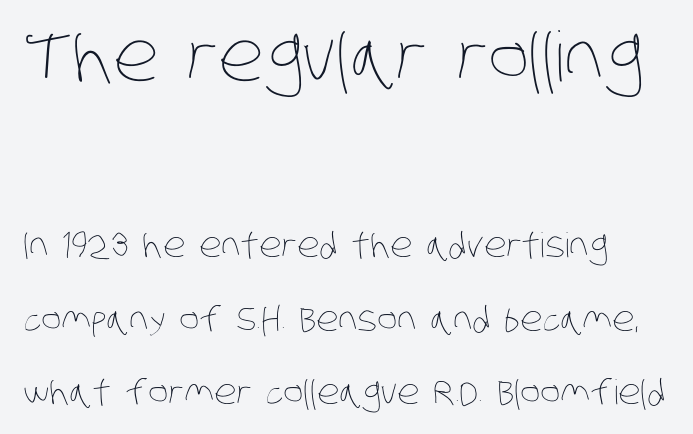
Q: Is the text bold? A: No.
Q: Is the text underlined? A: No.
Q: Is the spacing between letters normal or unusually wide? A: Normal.
Q: Is the spacing between lines tight, normal or loose? A: Loose.
Q: Which block of text is set in a larger size, the first (top) or the second (bottom)? A: The first (top) one.
Q: Width (condensed, normal, or wide)? A: Condensed.
Q: Stroke contrast? A: Low.
Q: x-height? A: Large.
Q: Monospaced? A: No.
